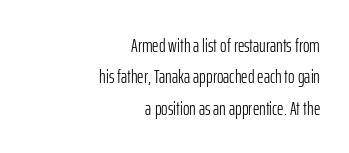
Compared with typical paragraphs, the rows here are spaced about the same. Characters follow at the spacing the type designer built in. Ascenders rise straight up at ninety degrees. The strip under each line holds only bare page.
